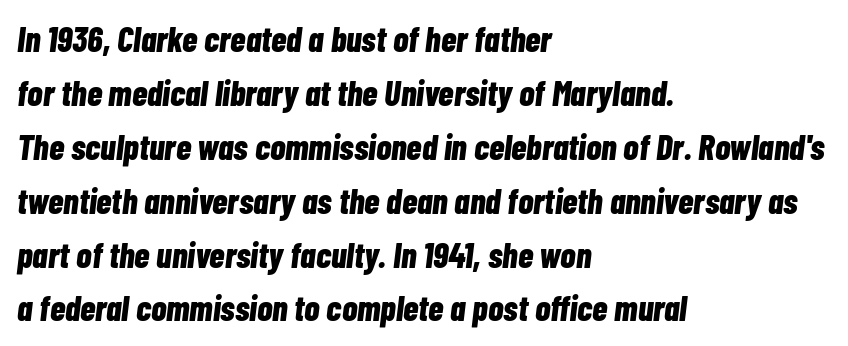
The paragraph has a hard left edge and a soft right edge. Normally led — the rows are evenly, conventionally spaced. The typography opts for an oblique posture over an upright one. How heavy is the stroke? Heavy — this is a bold.
